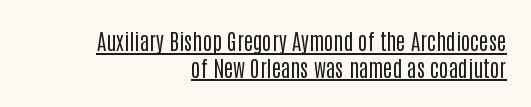
The image shows 22 px text type, upright; set right-aligned, line spacing 1.21x, normal letter spacing, underlined.
